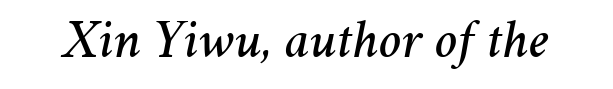
{"italic": "yes", "lean": "right", "slant_degrees": 11, "width": "normal", "stroke_contrast": "medium", "x_height": "medium", "monospaced": "no", "underline": "no", "letter_spacing": "normal", "letter_spacing_em": 0.0, "glyph_px": 54}
